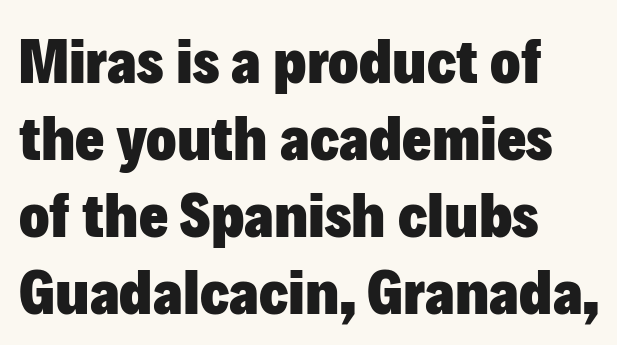
Rendered with straight, roman letterforms. Descenders hang freely into open space. Letterform terminals end flat and unadorned throughout the passage. You could call the tracking neutral — neither tight nor loose. How heavy is the stroke? Heavy — this is a bold.
